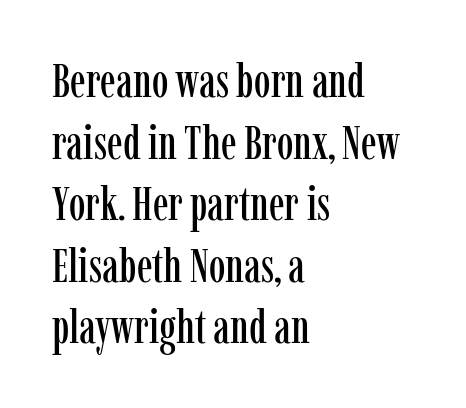
The image shows 47 px condensed serif type, upright; set left-aligned, normal line spacing (1.31x), normal letter spacing, not underlined; low stroke contrast and a medium x-height.
